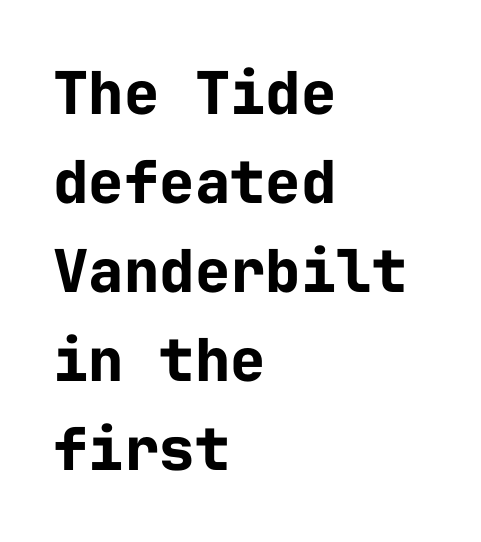
{"serif": "no", "italic": "no", "bold": "yes", "weight": "bold", "width": "normal", "stroke_contrast": "low", "x_height": "medium", "monospaced": "yes", "underline": "no", "align": "left", "line_spacing": "normal", "line_spacing_ratio": 1.51, "letter_spacing": "normal", "letter_spacing_em": 0.0, "glyph_px": 59}
